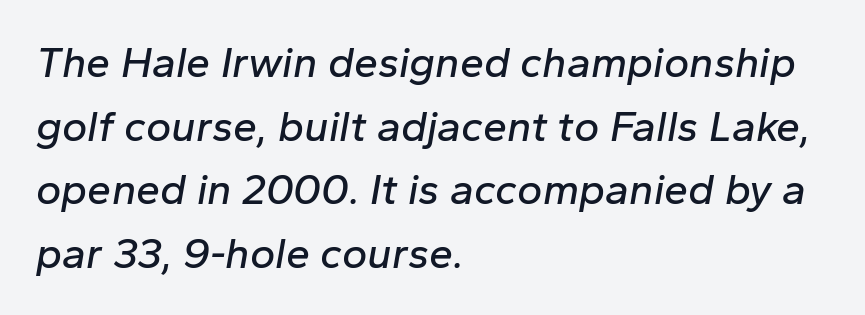
The image shows 43 px text type, italic (leaning right); set left-aligned, normal line spacing (1.48x), normal letter spacing, not underlined; low stroke contrast and a medium x-height.
